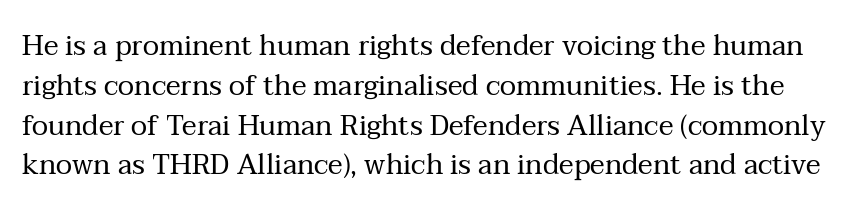
The image shows 28 px regular-weight serif type, upright; set normal line spacing (1.42x), normal letter spacing, not underlined; medium stroke contrast and a medium x-height.
